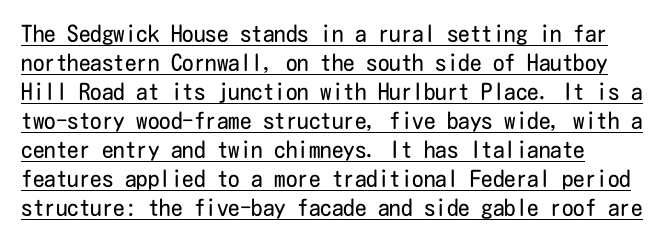
Compared with typical paragraphs, the rows here are spaced about the same. A typesetter would call this zero additional tracking. Somebody hit Ctrl+U on this one — the words are underlined. Italic: no, the glyphs are upright roman.
